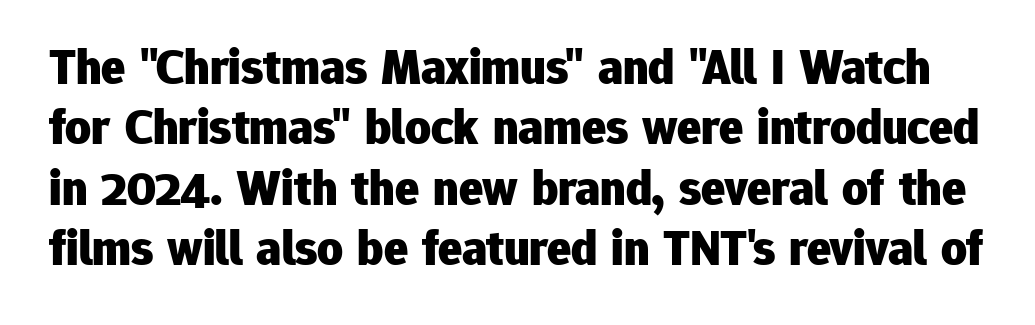
The face used here is a sans, in the tradition of grotesques and geometrics. Typesetter's note: full bold, strokes at maximum text heaviness. Unlike italic type, these characters show no tilt at all. Compared with typical body copy, the letter spacing here is the same. The letters advance in unequal steps, a hallmark of proportional type.
